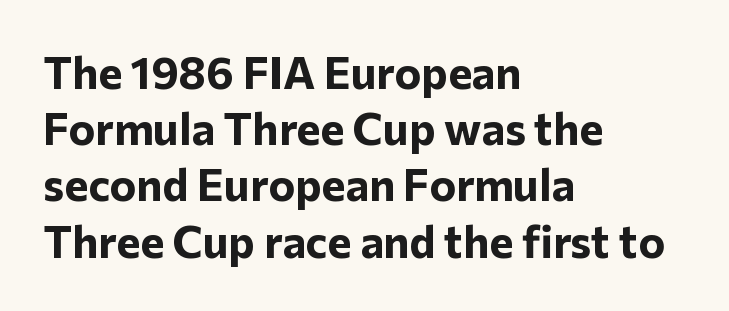
Q: Is the text bold? A: Yes.
Q: Is the text italic (slanted)? A: No, it is upright.
Q: Is the typeface a serif or a sans-serif typeface? A: Sans-serif.
Q: Is the text underlined? A: No.
Q: How is the paragraph aligned? A: Left-aligned.
Q: Is the spacing between letters normal or unusually wide? A: Normal.
Q: Is the spacing between lines tight, normal or loose? A: Normal.
Q: Width (condensed, normal, or wide)? A: Normal.
Q: Stroke contrast? A: Low.
Q: x-height? A: Medium.
Q: Monospaced? A: No.
